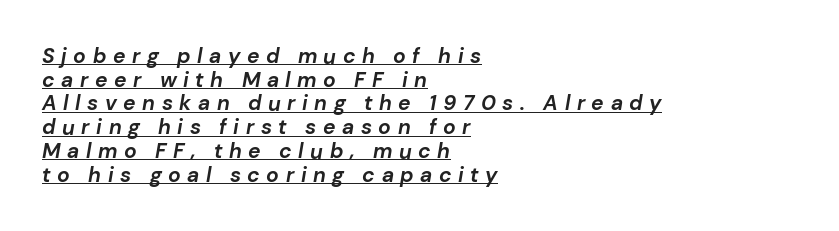
{"italic": "yes", "lean": "right", "slant_degrees": 10, "bold": "yes", "underline": "yes", "align": "left", "line_spacing": "tight", "line_spacing_ratio": 1.13, "letter_spacing": "wide", "letter_spacing_em": 0.31, "glyph_px": 21}
